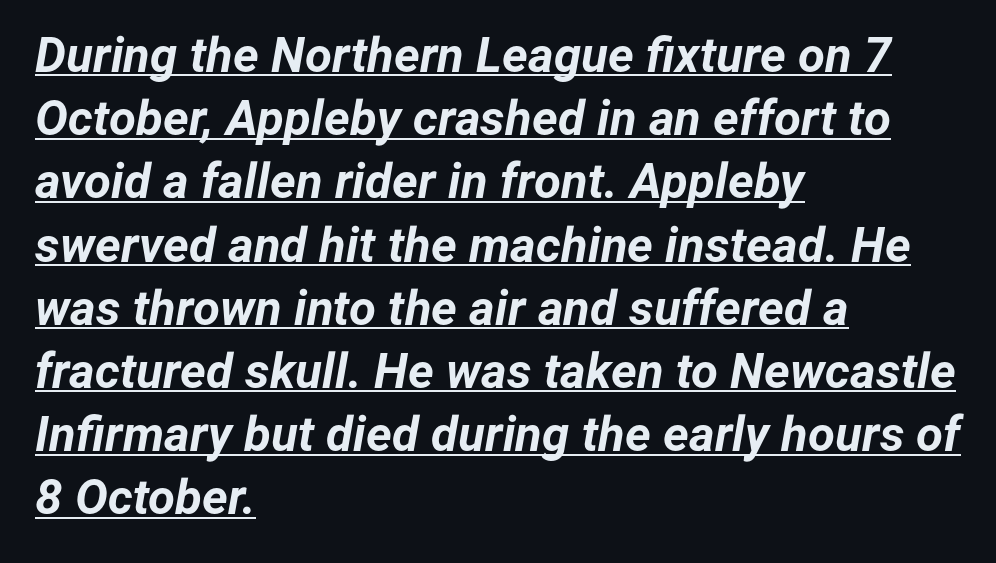
Is this a fixed-width face? No — the glyphs have proportional, varying widths. This rendering features underlined lettering. Emphasis-style slanted type is in use. Notice how thick the strokes are: this is what a full bold looks like.
